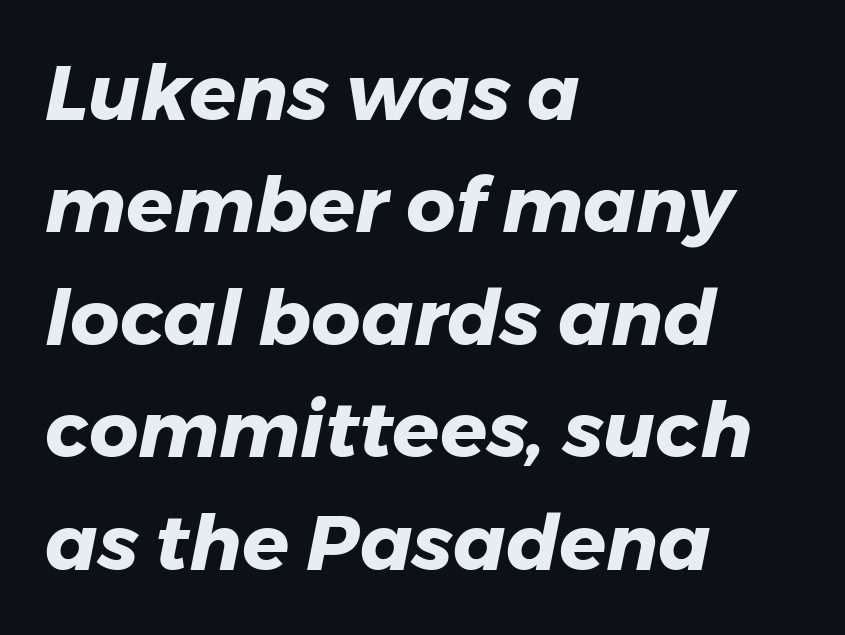
{"italic": "yes", "lean": "right", "slant_degrees": 11, "bold": "yes", "weight": "heavy", "width": "normal", "stroke_contrast": "low", "x_height": "medium", "monospaced": "no", "underline": "no", "align": "left", "line_spacing": "normal", "line_spacing_ratio": 1.46, "letter_spacing": "normal", "letter_spacing_em": 0.0, "glyph_px": 77}
